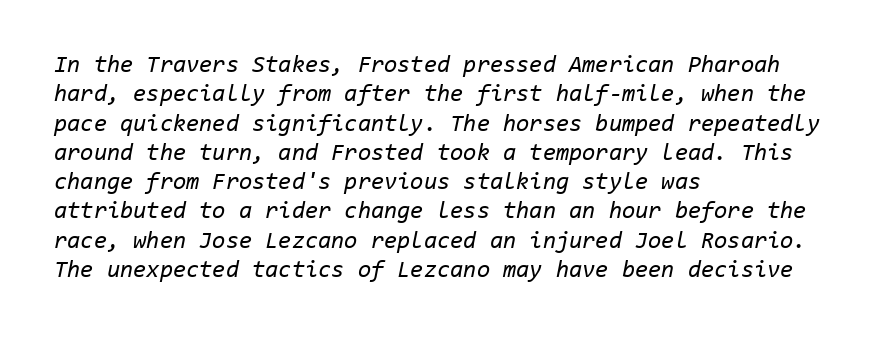
Characters are canted at an angle relative to the baseline's perpendicular. This rendering leaves character spacing at its baseline value. The space beneath each line is pristine and unruled. Teacher's note: observe the even left margin — that is flush-left alignment. The strokes carry an ordinary text weight at most.
